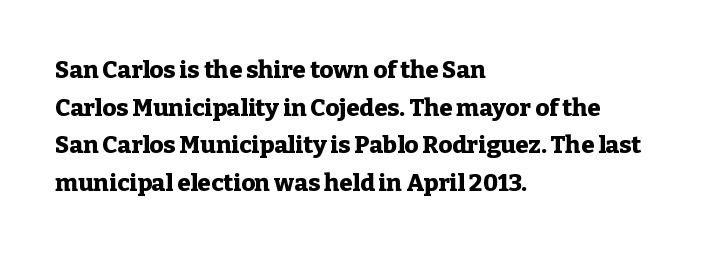
Q: Is the text bold? A: Yes.
Q: Is the text italic (slanted)? A: No, it is upright.
Q: Is the text underlined? A: No.
Q: How is the paragraph aligned? A: Left-aligned.
Q: Is the spacing between letters normal or unusually wide? A: Normal.
Q: Is the spacing between lines tight, normal or loose? A: Normal.
